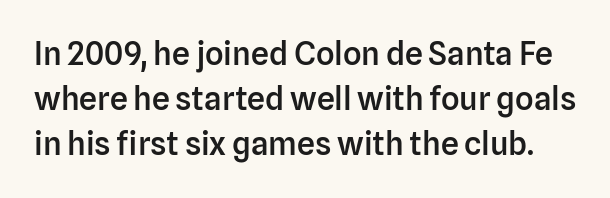
Q: Is the text bold? A: Semi-bold.
Q: Is the text italic (slanted)? A: No, it is upright.
Q: Is the typeface a serif or a sans-serif typeface? A: Sans-serif.
Q: Is the text underlined? A: No.
Q: Is the spacing between letters normal or unusually wide? A: Normal.
Q: Is the spacing between lines tight, normal or loose? A: Normal.
Q: Width (condensed, normal, or wide)? A: Normal.
Q: Stroke contrast? A: Low.
Q: x-height? A: Medium.
Q: Monospaced? A: No.
